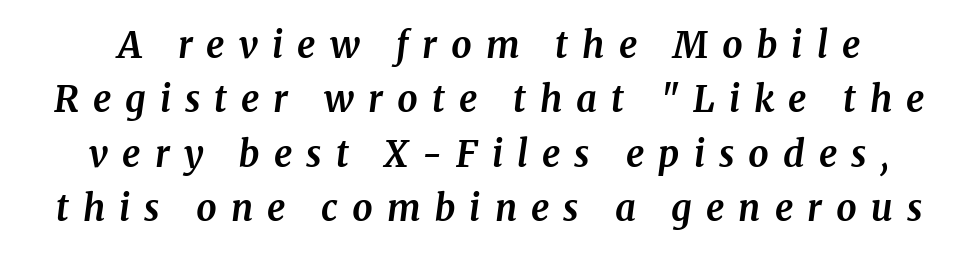
The image shows 36 px bold serif type, italic (leaning right); set normal line spacing (1.51x), unusually wide letter spacing (+0.39 em), not underlined; medium stroke contrast and a medium x-height.
